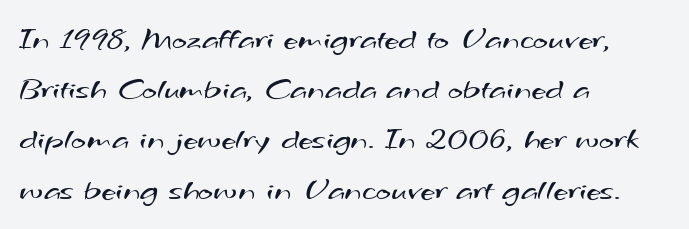
The image shows 32 px regular-weight, wide sans-serif type; set left-aligned, normal line spacing (1.57x), normal letter spacing, not underlined; medium stroke contrast and a small x-height.
